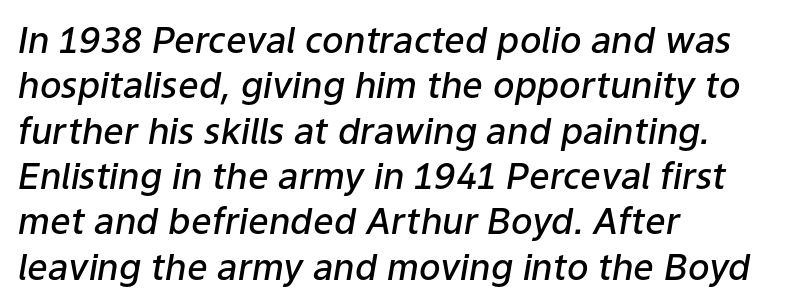
Q: Is the text bold? A: Semi-bold.
Q: Is the text italic (slanted)? A: Yes, it leans right by about 9 degrees.
Q: Is the text underlined? A: No.
Q: How is the paragraph aligned? A: Left-aligned.
Q: Is the spacing between letters normal or unusually wide? A: Normal.
Q: Is the spacing between lines tight, normal or loose? A: Normal.
Q: Width (condensed, normal, or wide)? A: Normal.
Q: Stroke contrast? A: Low.
Q: x-height? A: Medium.
Q: Monospaced? A: No.
